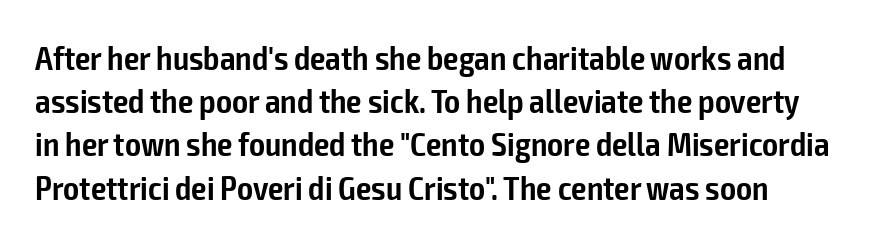
{"serif": "no", "italic": "no", "bold": "semi", "weight": "semibold", "width": "condensed", "stroke_contrast": "low", "x_height": "medium", "monospaced": "no", "underline": "no", "line_spacing": "normal", "line_spacing_ratio": 1.27, "letter_spacing": "normal", "letter_spacing_em": 0.0, "glyph_px": 34}
